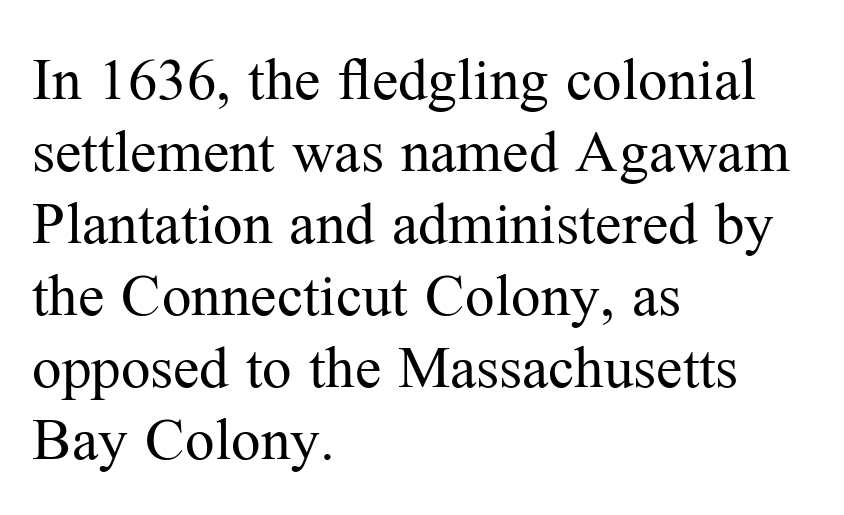
Nothing heavy about these letters — not bold at all. Characters follow at the spacing the type designer built in. Check where the strokes stop: tiny serifs finish them off. The letters stand upright; this is a roman face. Do the characters align in a grid? No, the font is proportional.
